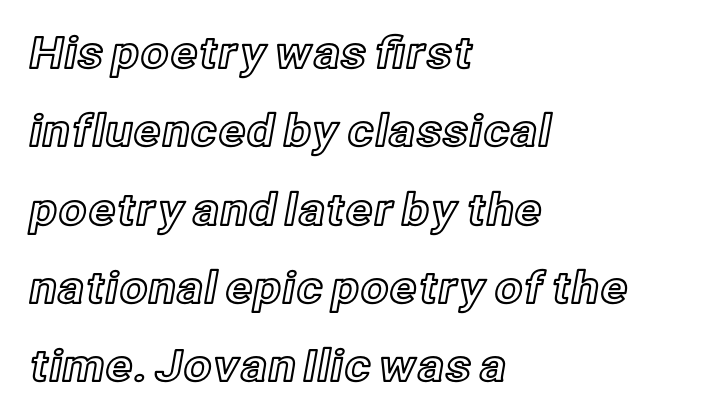
Q: Is the text italic (slanted)? A: Yes.
Q: Is the text underlined? A: No.
Q: How is the paragraph aligned? A: Left-aligned.
Q: Is the spacing between letters normal or unusually wide? A: Normal.
Q: Width (condensed, normal, or wide)? A: Normal.
Q: x-height? A: Medium.
Q: Monospaced? A: No.
